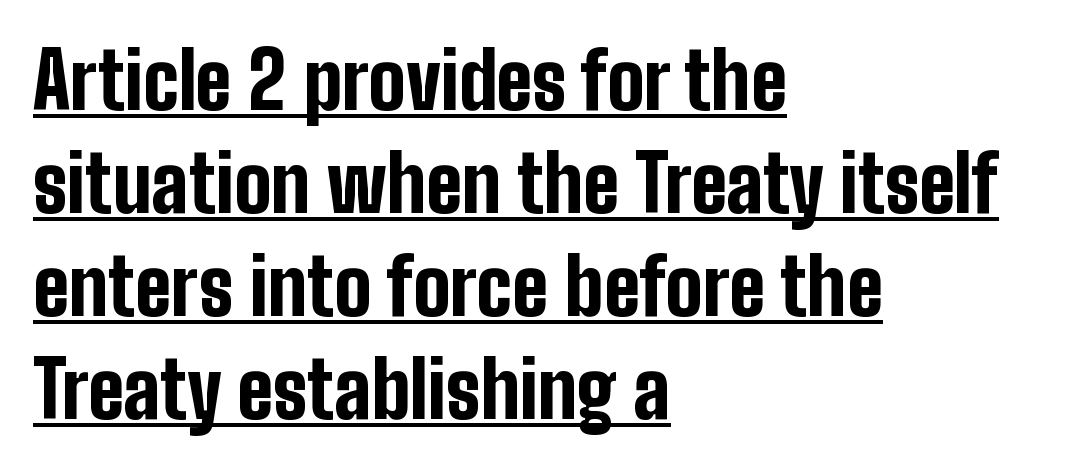
{"serif": "no", "italic": "no", "bold": "yes", "weight": "bold", "width": "condensed", "stroke_contrast": "low", "x_height": "medium", "monospaced": "no", "underline": "yes", "align": "left", "line_spacing": "normal", "line_spacing_ratio": 1.32, "letter_spacing": "normal", "letter_spacing_em": 0.0, "glyph_px": 78}
